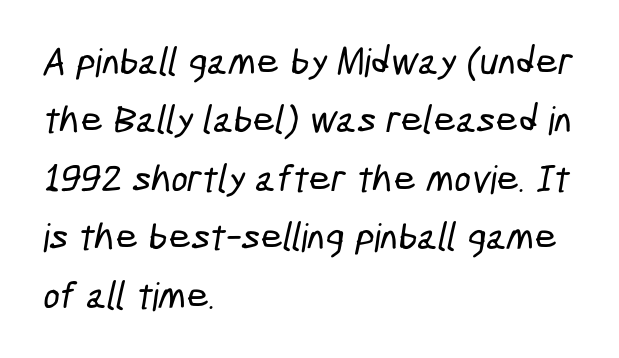
{"serif": "no", "width": "condensed", "stroke_contrast": "low", "x_height": "medium", "monospaced": "no", "underline": "no", "align": "left", "line_spacing": "normal", "line_spacing_ratio": 1.5, "letter_spacing": "normal", "letter_spacing_em": 0.0, "glyph_px": 39}
